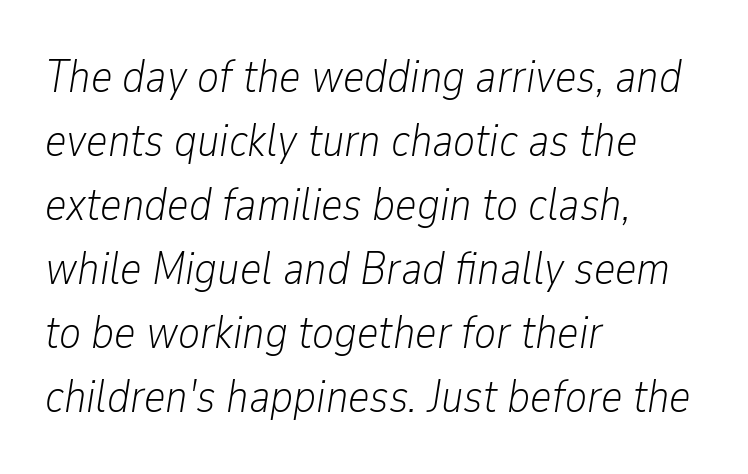
Q: Is the text bold? A: No.
Q: Is the text italic (slanted)? A: Yes, it leans right by about 9 degrees.
Q: Is the text underlined? A: No.
Q: How is the paragraph aligned? A: Left-aligned.
Q: Is the spacing between letters normal or unusually wide? A: Normal.
Q: Is the spacing between lines tight, normal or loose? A: Normal.
Q: Width (condensed, normal, or wide)? A: Condensed.
Q: Stroke contrast? A: Low.
Q: x-height? A: Medium.
Q: Monospaced? A: No.
